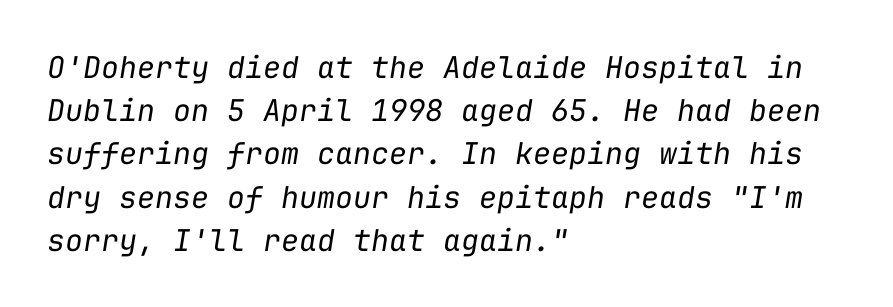
Q: Is the text bold? A: No.
Q: Is the text italic (slanted)? A: Yes, it leans right by about 9 degrees.
Q: Is the text underlined? A: No.
Q: How is the paragraph aligned? A: Left-aligned.
Q: Is the spacing between letters normal or unusually wide? A: Normal.
Q: Is the spacing between lines tight, normal or loose? A: Normal.
Q: Width (condensed, normal, or wide)? A: Normal.
Q: Stroke contrast? A: Low.
Q: x-height? A: Medium.
Q: Monospaced? A: Yes.
